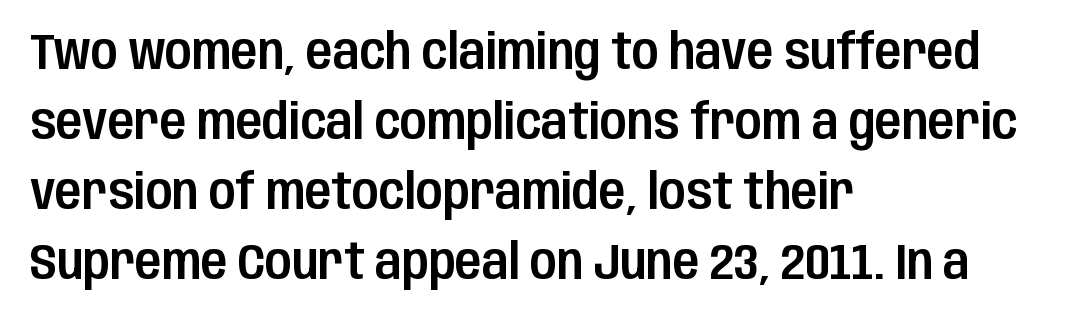
The image shows 49 px condensed sans-serif type, upright; set left-aligned, normal line spacing (1.43x), normal letter spacing, not underlined; low stroke contrast and a large x-height.
